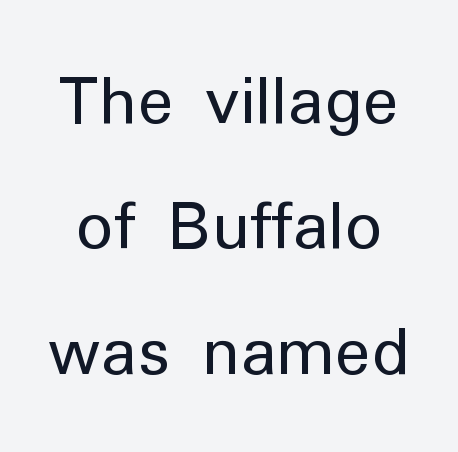
The image shows 64 px regular-weight sans-serif type, upright; set loose line spacing (1.96x), normal letter spacing, not underlined; low stroke contrast and a medium x-height.
